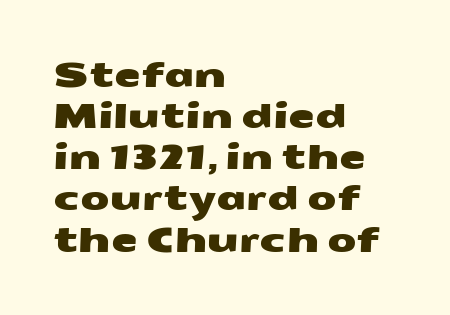
Students, note that the glyphs here touch the page at normal intervals. Typographically, this falls in the sans-serif category. Casual observation: everything's shoved over to the left. These lines are rendered in a variable-pitch font. The foot of each line stays bare and open.
